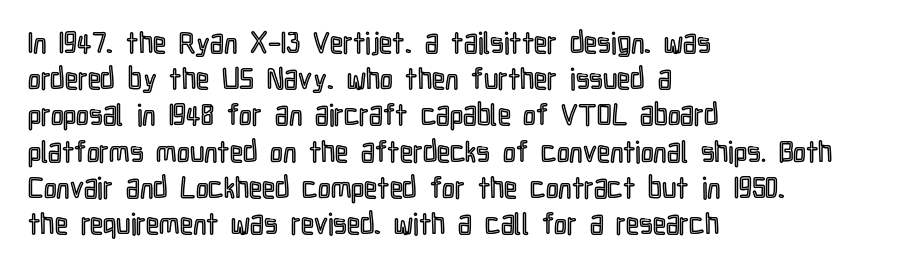
Q: Is the text italic (slanted)? A: No, it is upright.
Q: Is the text underlined? A: No.
Q: How is the paragraph aligned? A: Left-aligned.
Q: Is the spacing between letters normal or unusually wide? A: Normal.
Q: Is the spacing between lines tight, normal or loose? A: Normal.
Q: Width (condensed, normal, or wide)? A: Condensed.
Q: x-height? A: Medium.
Q: Monospaced? A: No.
